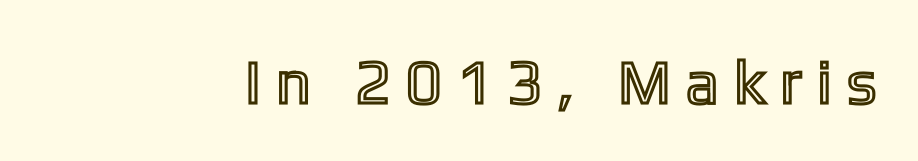
This sample uses expanded letter spacing, leaving extra air between glyphs. The space directly below the letters is spotless. Italic: no, the glyphs are upright roman. Here the designer chose a conventional face with non-uniform glyph widths.
